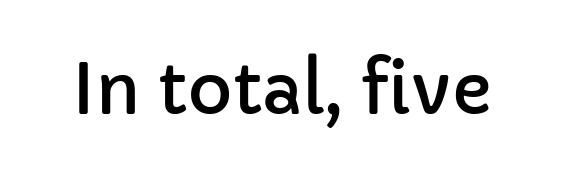
Is there any slant? The stems are plumb. Has an underline been added? It has not. Think of a printed novel: that variable character pitch is what you see here. The letterforms sit shoulder to shoulder at normal distance.
